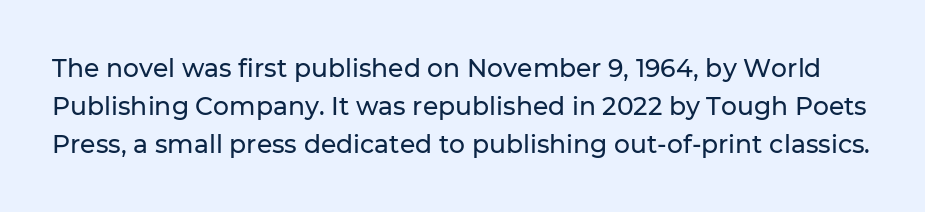
{"italic": "no", "underline": "no", "line_spacing": "normal", "line_spacing_ratio": 1.52, "letter_spacing": "normal", "letter_spacing_em": 0.0, "glyph_px": 25}
